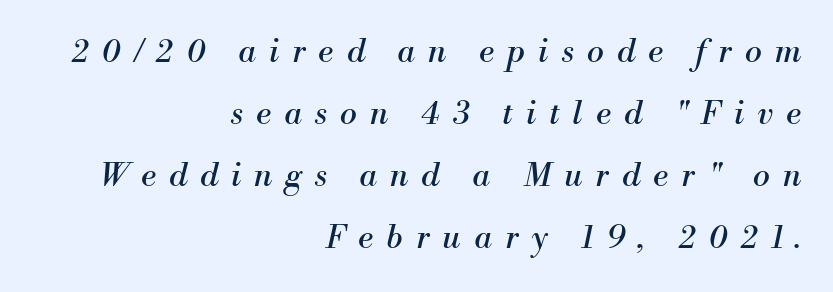
The words here are not underlined. Compared with ordinary roman type, these characters are visibly tilted. Each stroke keeps to a modest, everyday thickness or less. The gaps between neighbouring characters are conspicuously large.
